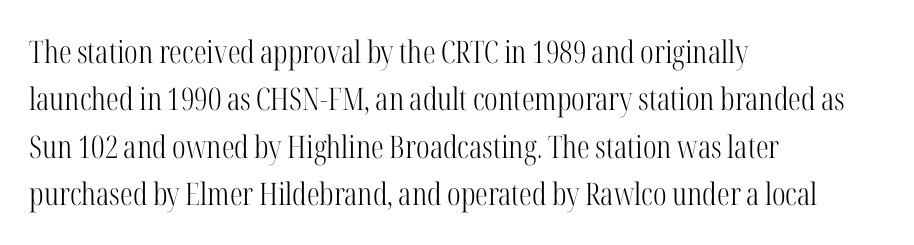
The compositor pushed each line to the left boundary. The text was rendered using a seriffed face with decorative stroke endings. Check the space under the baseline: it is left empty. Looks like regular typesetting: each glyph gets only the width it needs.
